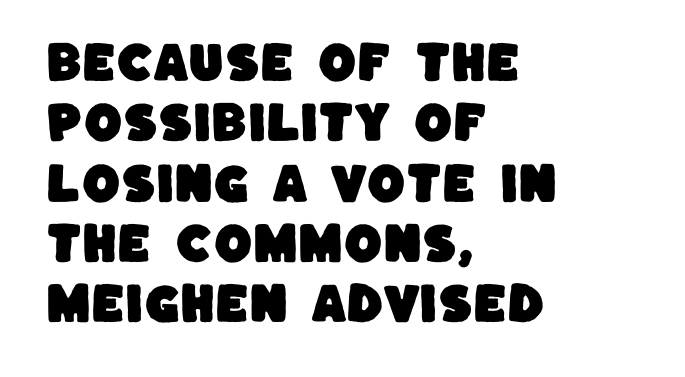
The image shows 44 px sans-serif type; set left-aligned, normal line spacing (1.37x), normal letter spacing, not underlined; low stroke contrast and a large x-height.
